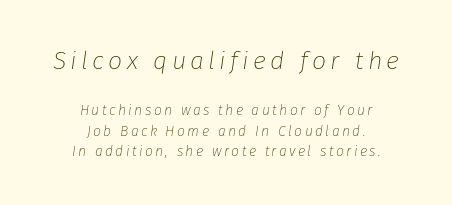
Line starts and ends both wander, symmetrically. Is the lower block the larger one? No — the upper block carries the bigger type. It's the slanting kind of type. Check under the words: just untouched page. On a weight scale, this lands at 450 or below. Quick note: interline space is typical.
